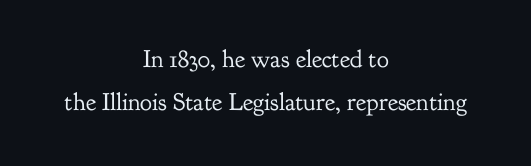
Q: Is the text bold? A: No.
Q: Is the text italic (slanted)? A: No, it is upright.
Q: Is the text underlined? A: No.
Q: How is the paragraph aligned? A: Centered.
Q: Is the spacing between letters normal or unusually wide? A: Normal.
